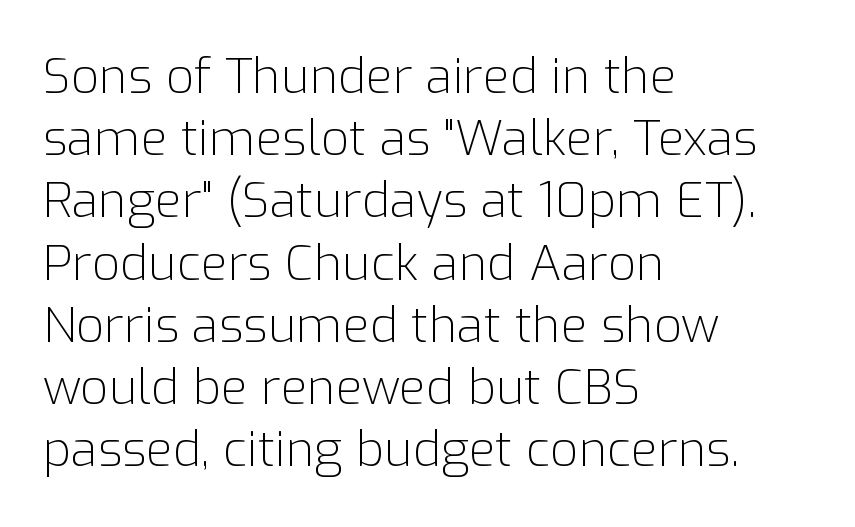
{"serif": "no", "italic": "no", "bold": "no", "weight": "light", "width": "normal", "stroke_contrast": "low", "x_height": "medium", "monospaced": "no", "underline": "no", "align": "left", "line_spacing": "normal", "line_spacing_ratio": 1.27, "letter_spacing": "normal", "letter_spacing_em": 0.0, "glyph_px": 49}
